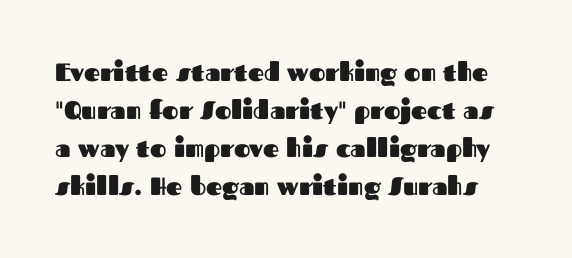
The image shows 25 px bold type, upright; set normal line spacing (1.52x), normal letter spacing, not underlined.
